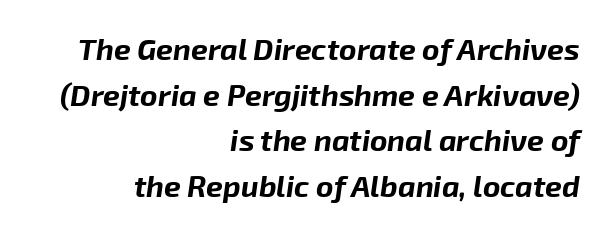
Q: Is the text bold? A: Yes.
Q: Is the text italic (slanted)? A: Yes, it leans right by about 8 degrees.
Q: Is the text underlined? A: No.
Q: How is the paragraph aligned? A: Right-aligned.
Q: Is the spacing between letters normal or unusually wide? A: Normal.
Q: Is the spacing between lines tight, normal or loose? A: Normal.
Q: Width (condensed, normal, or wide)? A: Normal.
Q: Stroke contrast? A: Low.
Q: x-height? A: Medium.
Q: Monospaced? A: No.
